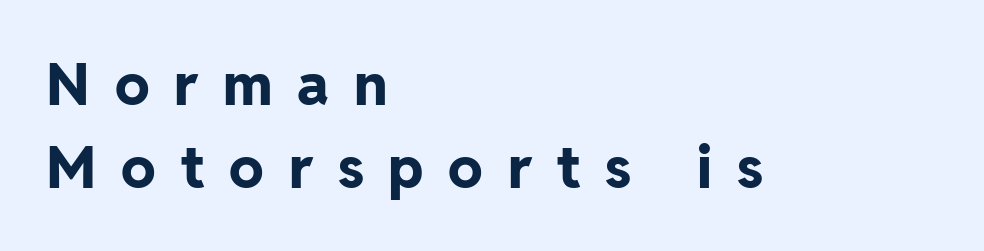
The image shows 58 px bold sans-serif type, upright; set left-aligned, normal line spacing (1.43x), unusually wide letter spacing (+0.43 em), not underlined; low stroke contrast and a medium x-height.
